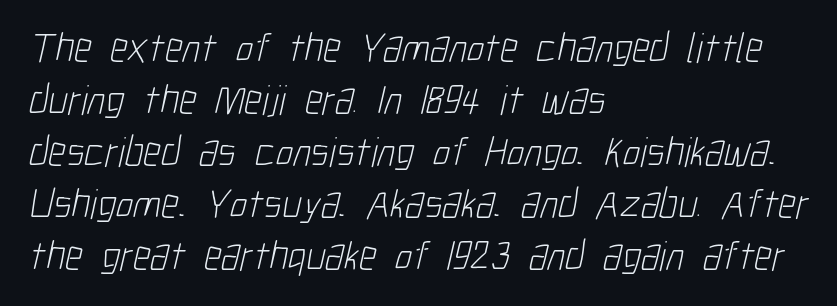
Ink coverage per letter is moderate at most. The rendering uses natural spacing where letterforms have individual widths. Check under the words: just untouched page. The lines are quadded left. Serif or sans? Sans — the stroke terminals are bare.
